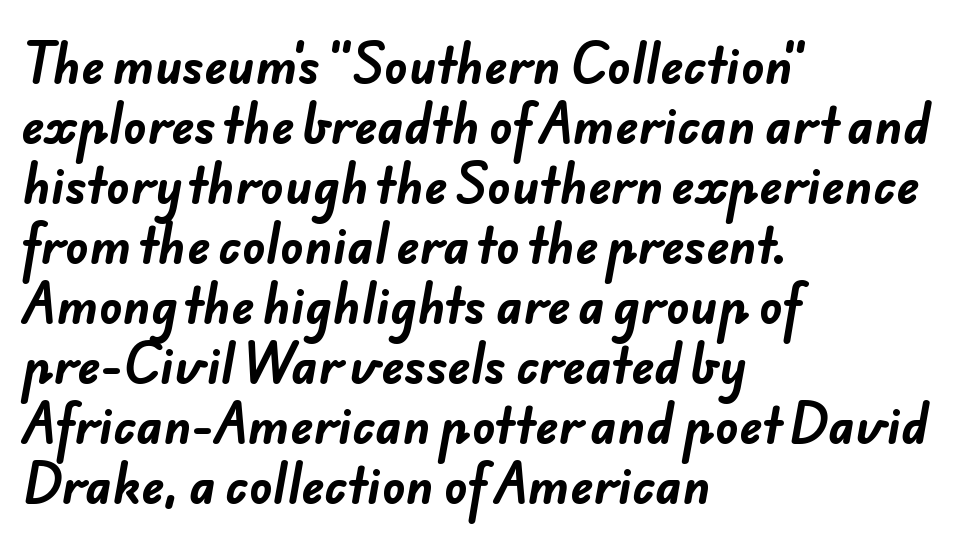
The letters advance in unequal steps, a hallmark of proportional type. Beneath every word, the page is bare. Casual observation: everything's shoved over to the left. Each word holds together tightly as a unit, with standard inter-letter gaps.
